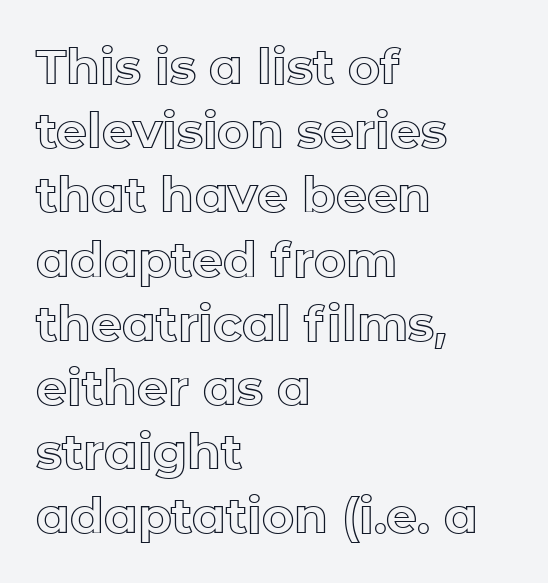
The gap between lines stays unmarked. Which margin do the lines hug? The left one — the right edge is uneven. Baseline-to-baseline distance is the conventional proportion of letter height. Think of a printed novel: that variable character pitch is what you see here.
